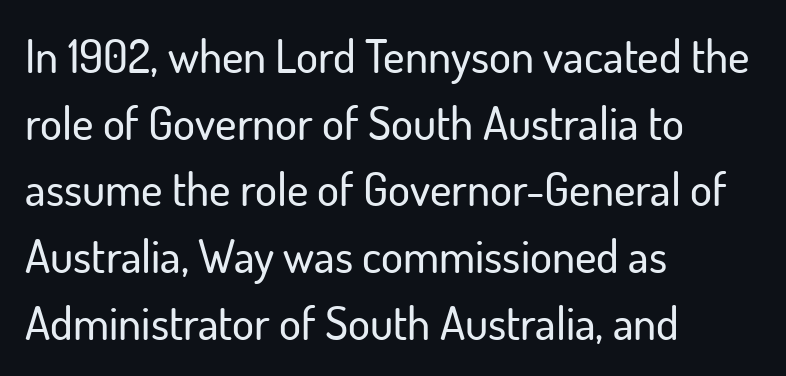
Q: Is the text italic (slanted)? A: No, it is upright.
Q: Is the typeface a serif or a sans-serif typeface? A: Sans-serif.
Q: Is the text underlined? A: No.
Q: How is the paragraph aligned? A: Left-aligned.
Q: Is the spacing between letters normal or unusually wide? A: Normal.
Q: Is the spacing between lines tight, normal or loose? A: Normal.
Q: Width (condensed, normal, or wide)? A: Normal.
Q: Stroke contrast? A: Low.
Q: x-height? A: Small.
Q: Monospaced? A: No.
